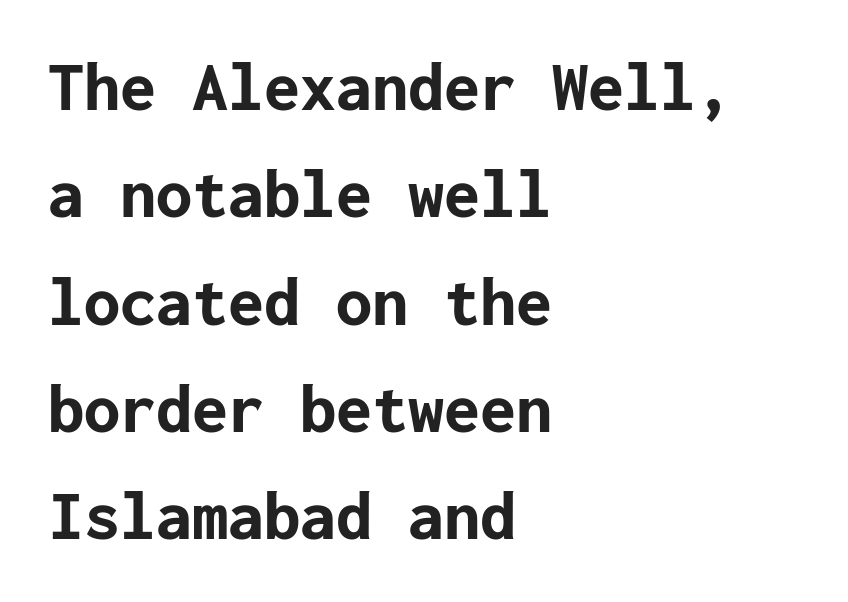
Q: Is the text bold? A: Yes.
Q: Is the text italic (slanted)? A: No, it is upright.
Q: Is the typeface a serif or a sans-serif typeface? A: Sans-serif.
Q: Is the text underlined? A: No.
Q: How is the paragraph aligned? A: Left-aligned.
Q: Is the spacing between letters normal or unusually wide? A: Normal.
Q: Is the spacing between lines tight, normal or loose? A: Normal.
Q: Width (condensed, normal, or wide)? A: Normal.
Q: Stroke contrast? A: Low.
Q: x-height? A: Medium.
